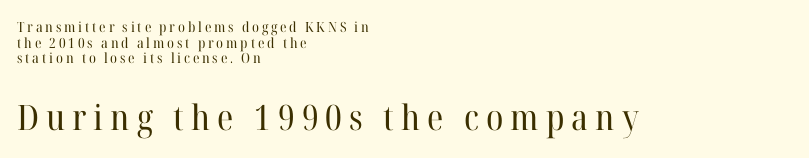
The passage shown is typed in a proportional face where columns would drift. Only glyphs here, with clear space below each row. This sample uses a serif face. The later block is typeset at a bigger size than the earlier block. The setting favours the left margin, as ordinary paragraphs usually do.
